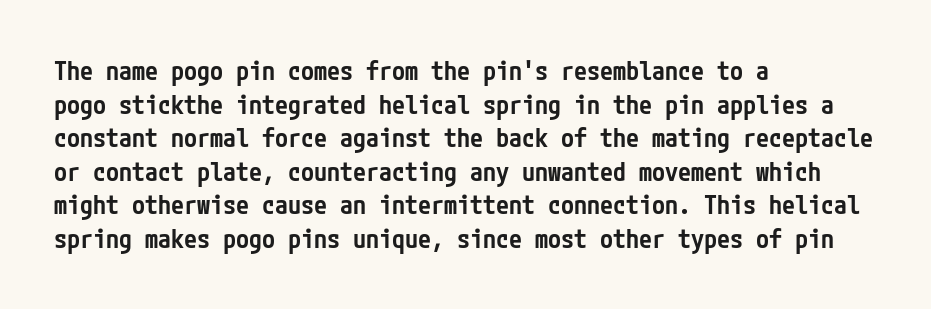
The image shows 26 px text type, upright; set left-aligned, normal line spacing (1.29x), normal letter spacing, not underlined.
